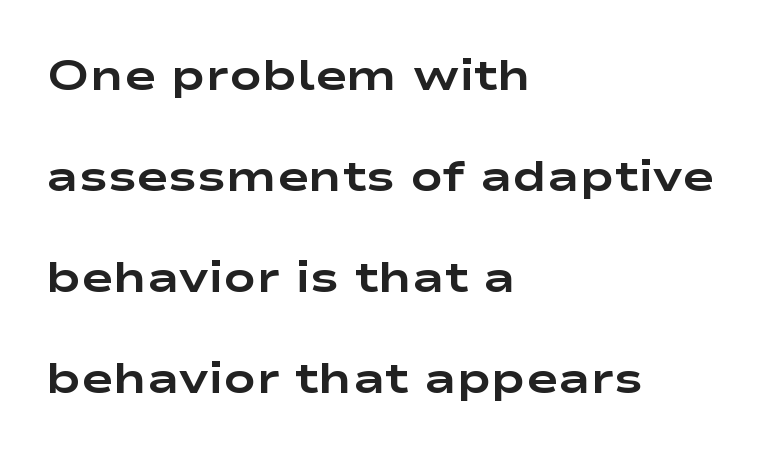
Q: Is the text bold? A: Yes.
Q: Is the text italic (slanted)? A: No, it is upright.
Q: Is the typeface a serif or a sans-serif typeface? A: Sans-serif.
Q: Is the text underlined? A: No.
Q: How is the paragraph aligned? A: Left-aligned.
Q: Is the spacing between letters normal or unusually wide? A: Normal.
Q: Is the spacing between lines tight, normal or loose? A: Loose.
Q: Width (condensed, normal, or wide)? A: Wide.
Q: Stroke contrast? A: Low.
Q: x-height? A: Medium.
Q: Monospaced? A: No.
